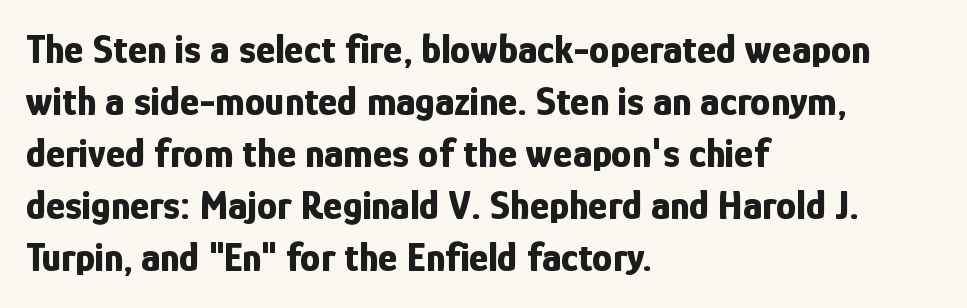
Q: Is the text bold? A: Yes.
Q: Is the text italic (slanted)? A: No, it is upright.
Q: Is the typeface a serif or a sans-serif typeface? A: Sans-serif.
Q: Is the text underlined? A: No.
Q: How is the paragraph aligned? A: Left-aligned.
Q: Is the spacing between letters normal or unusually wide? A: Normal.
Q: Is the spacing between lines tight, normal or loose? A: Normal.
Q: Width (condensed, normal, or wide)? A: Condensed.
Q: Stroke contrast? A: Low.
Q: x-height? A: Medium.
Q: Monospaced? A: No.
